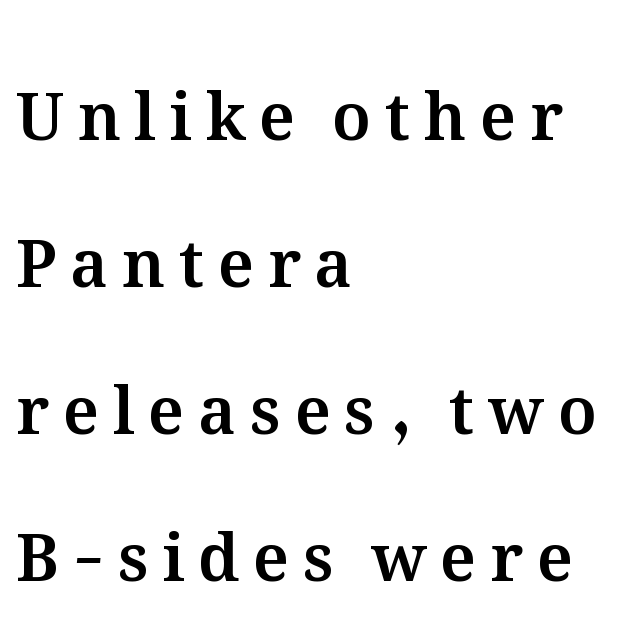
The image shows 65 px text type, upright; set left-aligned, loose line spacing (2.26x), unusually wide letter spacing (+0.21 em), not underlined; medium stroke contrast and a medium x-height.
